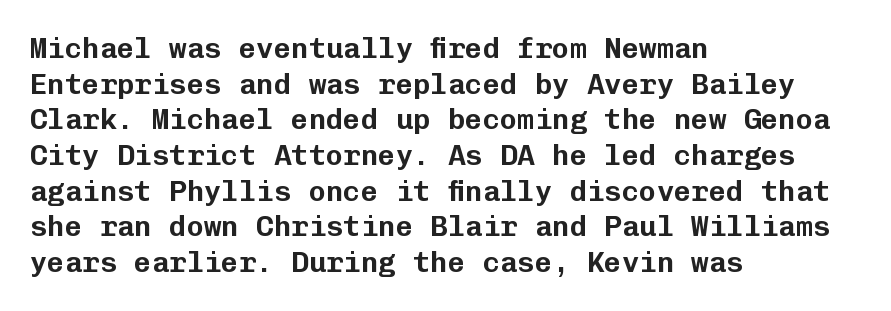
{"serif": "no", "italic": "no", "width": "normal", "stroke_contrast": "low", "x_height": "medium", "monospaced": "yes", "underline": "no", "align": "left", "line_spacing_ratio": 1.23, "letter_spacing": "normal", "letter_spacing_em": 0.0, "glyph_px": 29}
